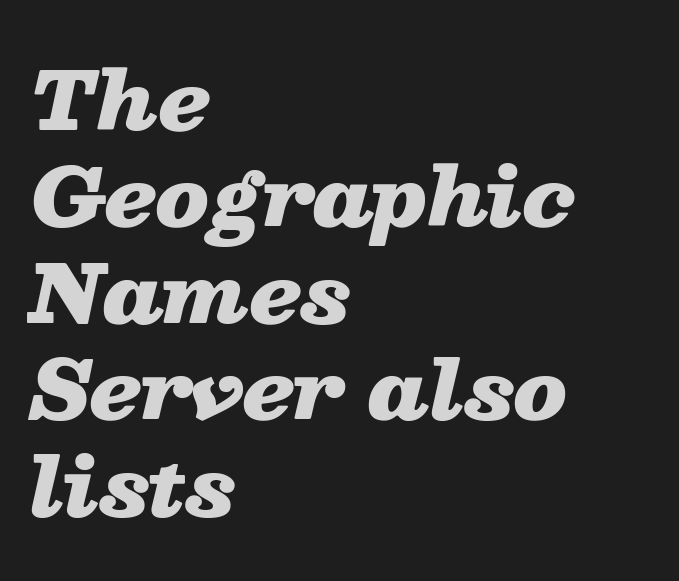
Q: Is the text bold? A: Yes.
Q: Is the text italic (slanted)? A: Yes, it leans right by about 13 degrees.
Q: Is the text underlined? A: No.
Q: How is the paragraph aligned? A: Left-aligned.
Q: Is the spacing between letters normal or unusually wide? A: Normal.
Q: Width (condensed, normal, or wide)? A: Wide.
Q: Stroke contrast? A: Low.
Q: x-height? A: Medium.
Q: Monospaced? A: No.
